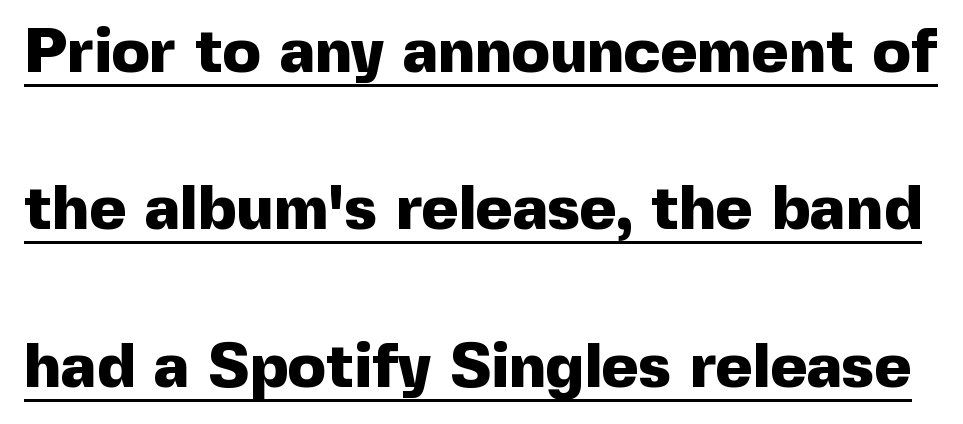
No extra tracking has been applied to these lines. Italic? Not at all — the glyphs are vertical. The text was rendered using a sans face with plain stroke endings. Every letter is thick-stroked: bold, no question. Do the characters align in a grid? No, the font is proportional.
